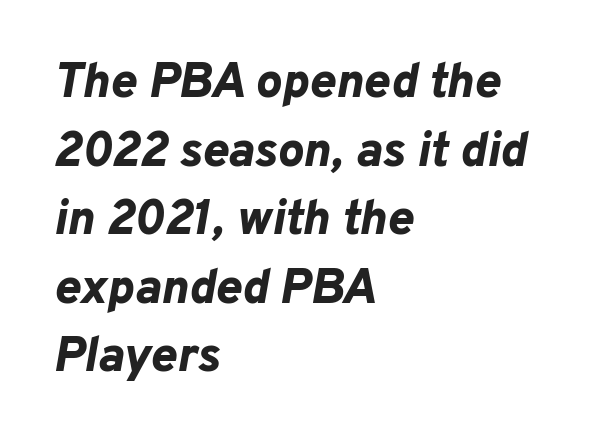
{"italic": "yes", "lean": "right", "slant_degrees": 10, "bold": "yes", "weight": "bold", "width": "normal", "stroke_contrast": "low", "x_height": "medium", "monospaced": "no", "underline": "no", "align": "left", "line_spacing": "normal", "line_spacing_ratio": 1.4, "letter_spacing": "normal", "letter_spacing_em": 0.0, "glyph_px": 49}
